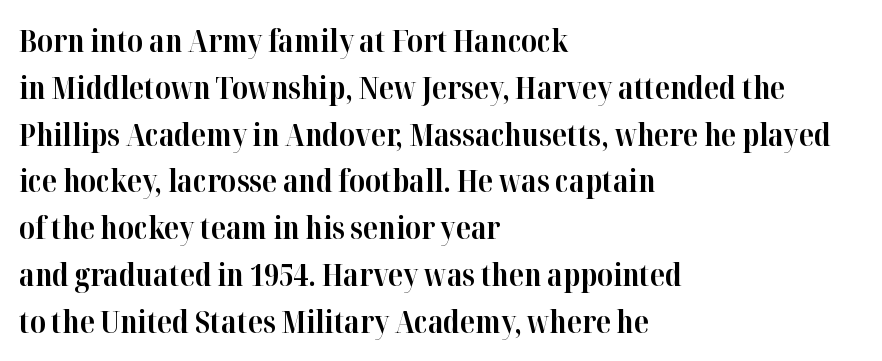
The image shows 30 px bold serif type, upright; set left-aligned, normal line spacing (1.56x), normal letter spacing, not underlined; high stroke contrast and a medium x-height.
